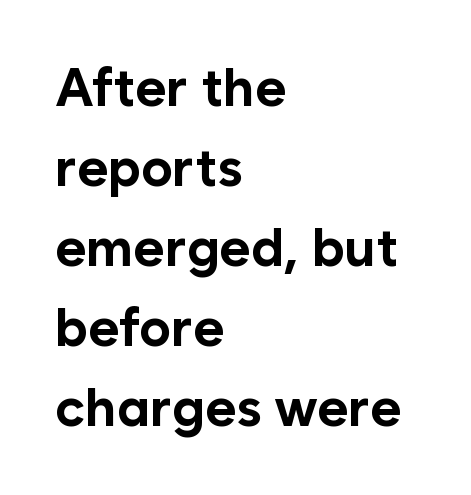
Q: Is the text bold? A: Yes.
Q: Is the text italic (slanted)? A: No, it is upright.
Q: Is the typeface a serif or a sans-serif typeface? A: Sans-serif.
Q: Is the text underlined? A: No.
Q: How is the paragraph aligned? A: Left-aligned.
Q: Is the spacing between letters normal or unusually wide? A: Normal.
Q: Is the spacing between lines tight, normal or loose? A: Normal.
Q: Width (condensed, normal, or wide)? A: Normal.
Q: Stroke contrast? A: Low.
Q: x-height? A: Medium.
Q: Monospaced? A: No.
